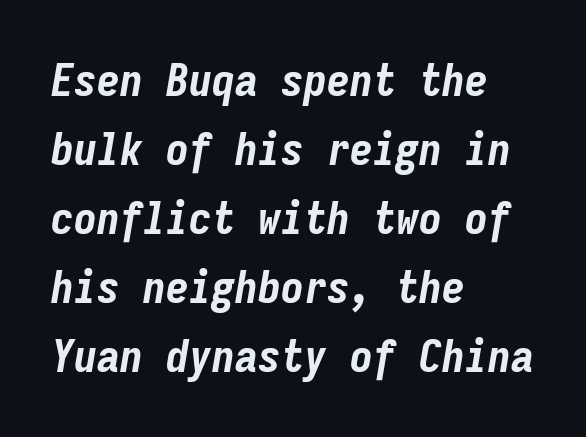
Q: Is the text bold? A: Yes.
Q: Is the text italic (slanted)? A: Yes, it leans right by about 9 degrees.
Q: Is the text underlined? A: No.
Q: How is the paragraph aligned? A: Left-aligned.
Q: Is the spacing between letters normal or unusually wide? A: Normal.
Q: Is the spacing between lines tight, normal or loose? A: Normal.
Q: Width (condensed, normal, or wide)? A: Condensed.
Q: Stroke contrast? A: Low.
Q: x-height? A: Medium.
Q: Monospaced? A: Yes.
